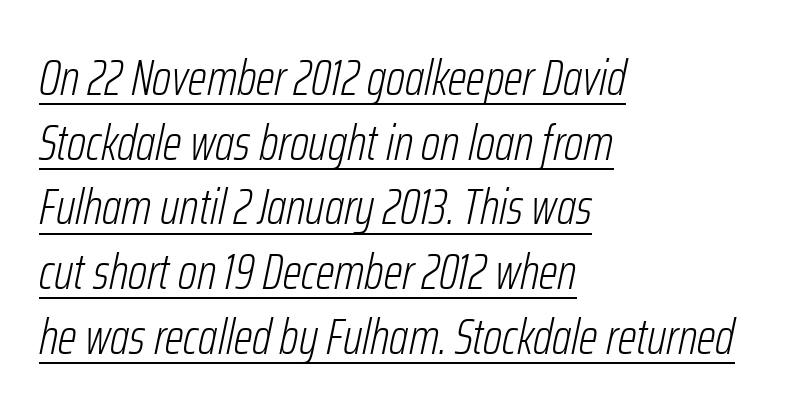
The image shows 49 px light, condensed type, italic (leaning right); set left-aligned, normal line spacing (1.32x), normal letter spacing, underlined; low stroke contrast and a medium x-height.
